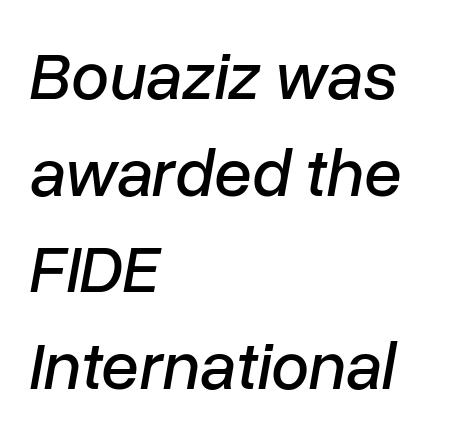
{"italic": "yes", "lean": "right", "slant_degrees": 10, "width": "normal", "stroke_contrast": "low", "x_height": "medium", "monospaced": "no", "underline": "no", "align": "left", "line_spacing": "normal", "line_spacing_ratio": 1.42, "letter_spacing": "normal", "letter_spacing_em": 0.0, "glyph_px": 68}
